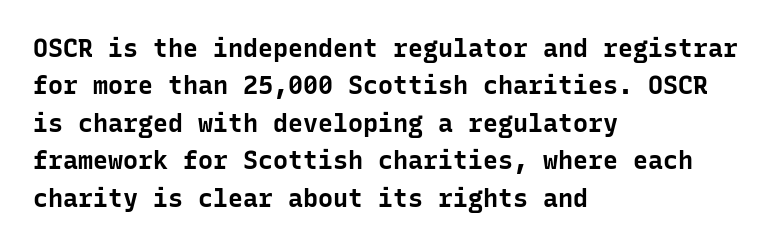
{"italic": "no", "bold": "yes", "underline": "no", "align": "left", "line_spacing": "normal", "line_spacing_ratio": 1.5, "letter_spacing": "normal", "letter_spacing_em": 0.0, "glyph_px": 25}
